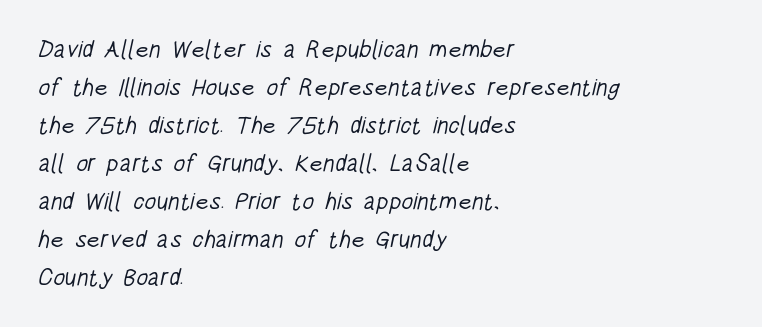
{"bold": "no", "underline": "no", "align": "left", "line_spacing": "normal", "line_spacing_ratio": 1.58, "letter_spacing": "normal", "letter_spacing_em": 0.0, "glyph_px": 24}
